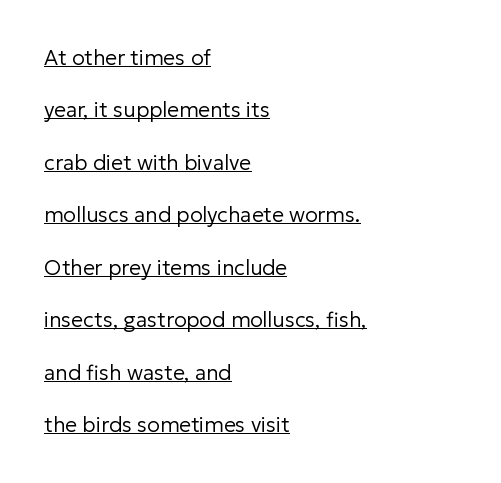
Q: Is the text bold? A: No.
Q: Is the text italic (slanted)? A: No, it is upright.
Q: Is the text underlined? A: Yes.
Q: How is the paragraph aligned? A: Left-aligned.
Q: Is the spacing between letters normal or unusually wide? A: Normal.
Q: Is the spacing between lines tight, normal or loose? A: Loose.
